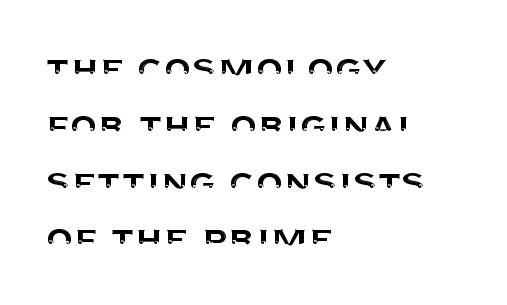
The image shows 44 px sans-serif type, upright; set left-aligned, normal line spacing (1.29x), normal letter spacing, not underlined; medium stroke contrast and a large x-height.
